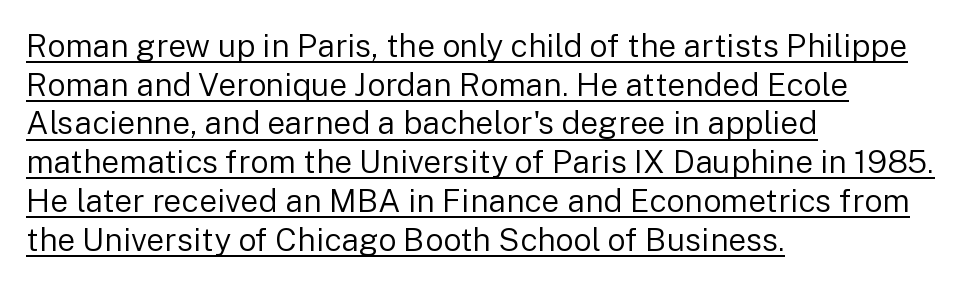
Q: Is the text bold? A: No.
Q: Is the text italic (slanted)? A: No, it is upright.
Q: Is the typeface a serif or a sans-serif typeface? A: Sans-serif.
Q: Is the text underlined? A: Yes.
Q: How is the paragraph aligned? A: Left-aligned.
Q: Is the spacing between letters normal or unusually wide? A: Normal.
Q: Width (condensed, normal, or wide)? A: Normal.
Q: Stroke contrast? A: Low.
Q: x-height? A: Medium.
Q: Monospaced? A: No.
